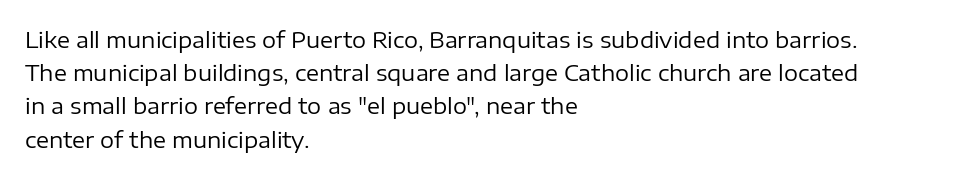
{"italic": "no", "bold": "no", "underline": "no", "align": "left", "line_spacing": "normal", "line_spacing_ratio": 1.51, "letter_spacing": "normal", "letter_spacing_em": 0.0, "glyph_px": 22}
